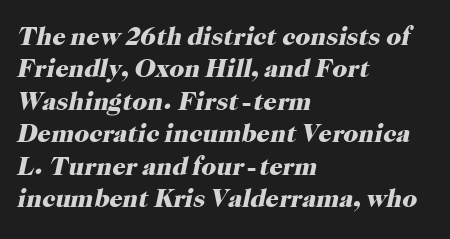
Q: Is the text bold? A: Yes.
Q: Is the text italic (slanted)? A: Yes, it leans right by about 12 degrees.
Q: Is the text underlined? A: No.
Q: How is the paragraph aligned? A: Left-aligned.
Q: Is the spacing between letters normal or unusually wide? A: Normal.
Q: Is the spacing between lines tight, normal or loose? A: Normal.
